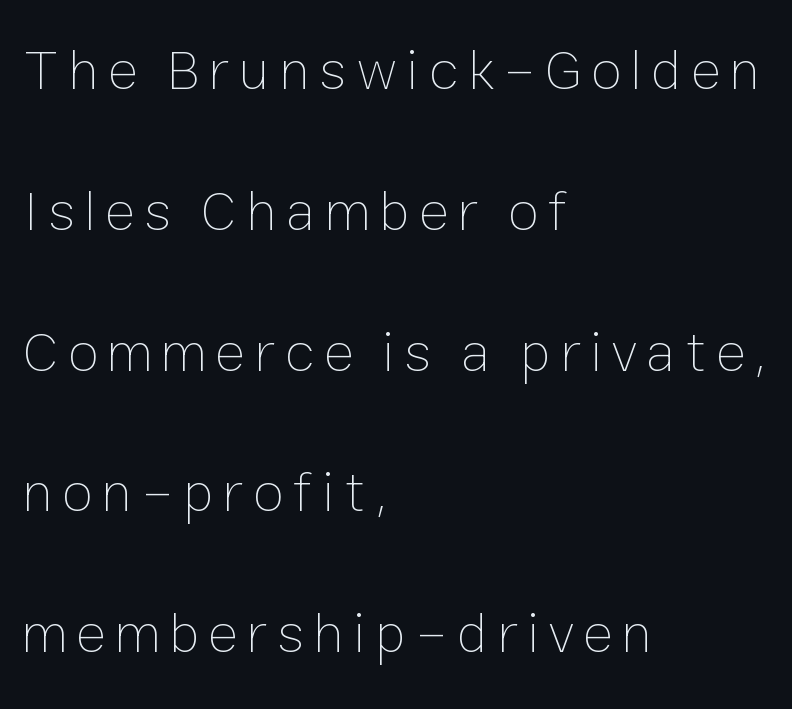
Q: Is the text bold? A: No.
Q: Is the text italic (slanted)? A: No, it is upright.
Q: Is the text underlined? A: No.
Q: How is the paragraph aligned? A: Left-aligned.
Q: Is the spacing between lines tight, normal or loose? A: Loose.
Q: Width (condensed, normal, or wide)? A: Normal.
Q: Stroke contrast? A: Low.
Q: x-height? A: Medium.
Q: Monospaced? A: No.
